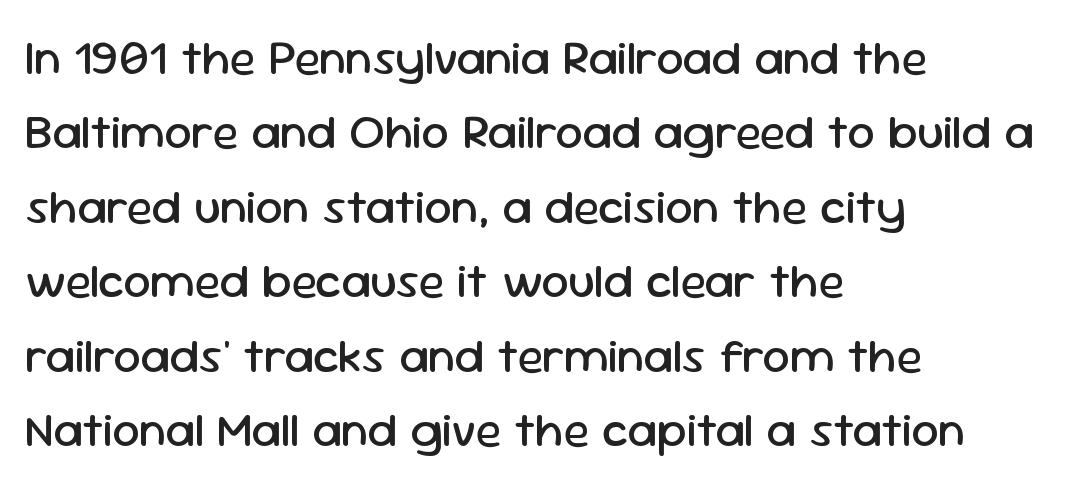
This sample has the flowing, uneven cadence of proportional lettering. Beneath every word, the page is bare. The cut favours lightness, reaching ordinary text weight at its darkest. Each new line begins a customary step beneath the previous one. These lines are set flush left with a ragged right edge.
